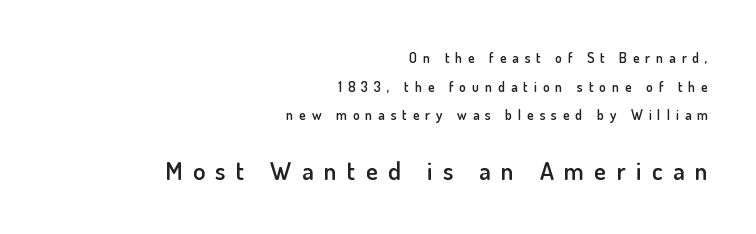
Q: Is the text bold? A: Semi-bold.
Q: Is the text italic (slanted)? A: No, it is upright.
Q: Is the text underlined? A: No.
Q: How is the paragraph aligned? A: Right-aligned.
Q: Is the spacing between letters normal or unusually wide? A: Unusually wide.
Q: Is the spacing between lines tight, normal or loose? A: Loose.
Q: Which block of text is set in a larger size, the first (top) or the second (bottom)? A: The second (bottom) one.
